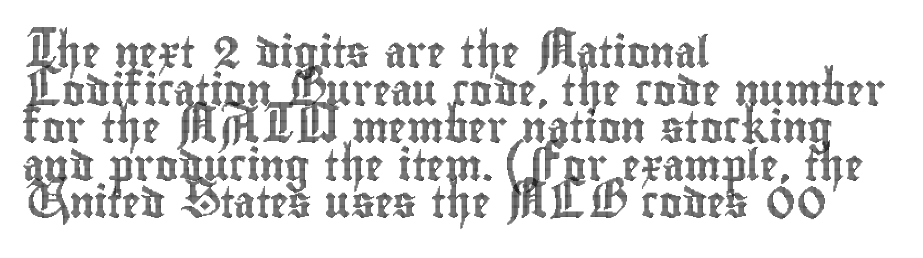
{"italic": "no", "width": "condensed", "x_height": "small", "monospaced": "no", "underline": "no", "align": "left", "line_spacing_ratio": 1.21, "letter_spacing": "normal", "letter_spacing_em": 0.0, "glyph_px": 31}
